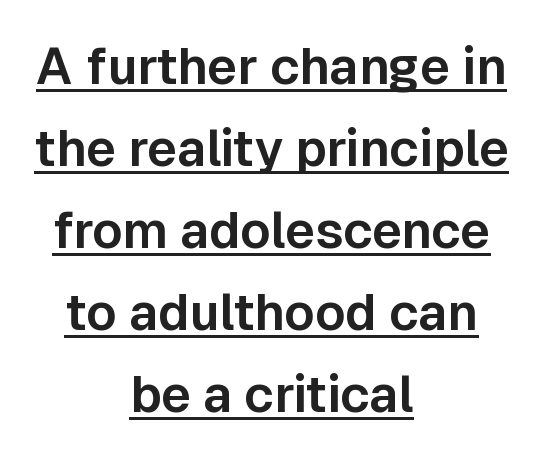
Q: Is the text italic (slanted)? A: No, it is upright.
Q: Is the typeface a serif or a sans-serif typeface? A: Sans-serif.
Q: Is the text underlined? A: Yes.
Q: How is the paragraph aligned? A: Centered.
Q: Is the spacing between letters normal or unusually wide? A: Normal.
Q: Is the spacing between lines tight, normal or loose? A: Normal.
Q: Width (condensed, normal, or wide)? A: Normal.
Q: Stroke contrast? A: Low.
Q: x-height? A: Medium.
Q: Monospaced? A: No.
